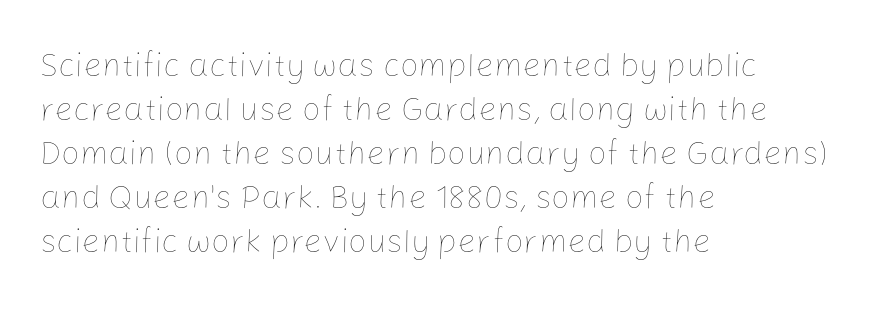
The image shows 33 px thin type, upright; set left-aligned, normal line spacing (1.33x), normal letter spacing, not underlined; low stroke contrast and a medium x-height.
